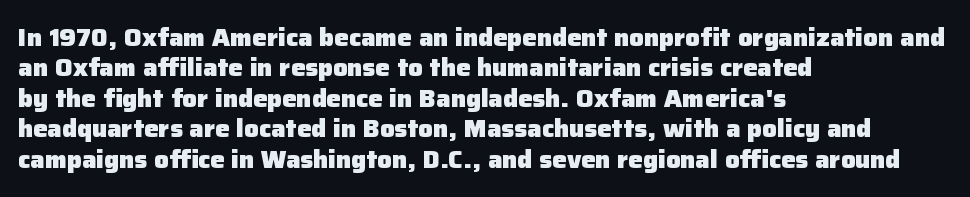
The glyphs are unaccompanied by any horizontal stroke below them. The leading is moderate, giving the passage an even texture. Left-aligned paragraph, ragged on the right. A full-strength bold gives these letters their thick strokes. This sample uses an upright cut, with every glyph sitting square on the baseline.
